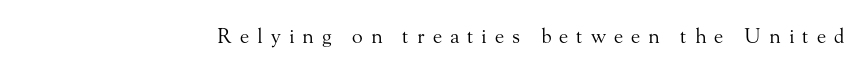
Q: Is the text bold? A: No.
Q: Is the text italic (slanted)? A: No, it is upright.
Q: Is the text underlined? A: No.
Q: Is the spacing between letters normal or unusually wide? A: Unusually wide.
